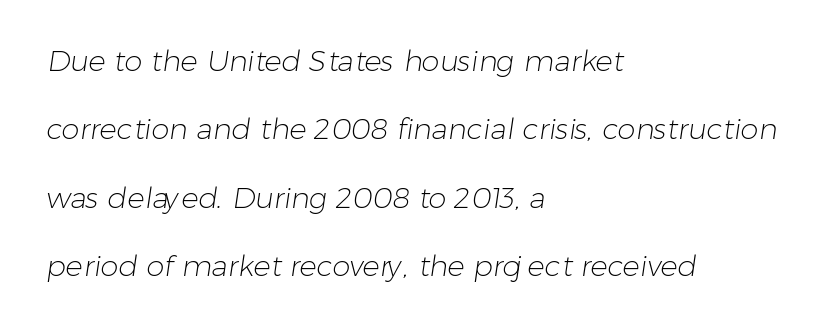
Nobody touched the tracking dial on this one. Letters rest on an invisible, unmarked baseline. Look at the bottom of the vertical strokes: they stop flat, with no serifs. The passage shown is typed in a proportional face where columns would drift. The weight would be labelled regular, book, light, or lighter still.
